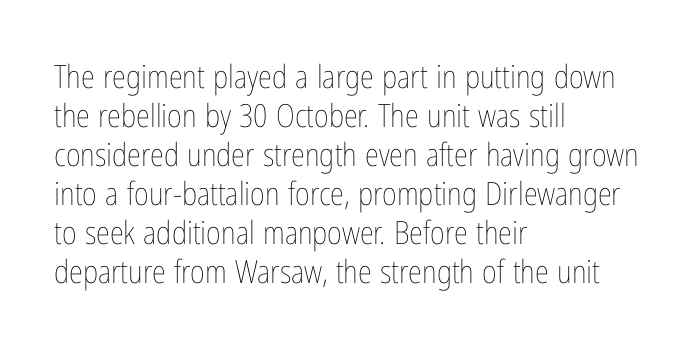
No chunkiness to these letters — they're not bold. These lines are rendered in a variable-pitch font. Clear beneath every line of the passage. Every stem runs plumb, perpendicular to the baseline.
